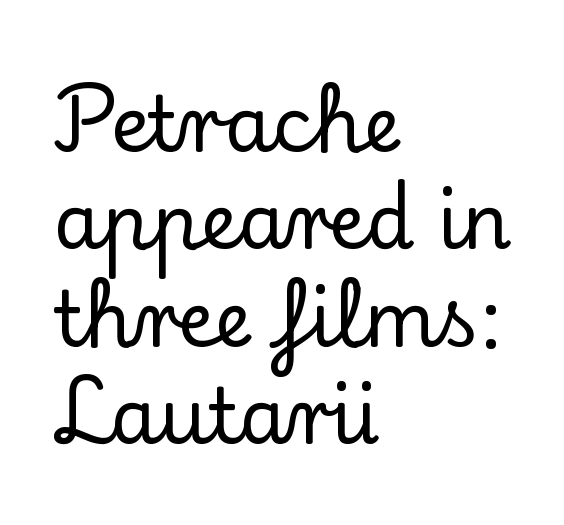
The image shows 76 px serif type, upright; set left-aligned, normal line spacing (1.28x), normal letter spacing, not underlined; low stroke contrast and a small x-height.
